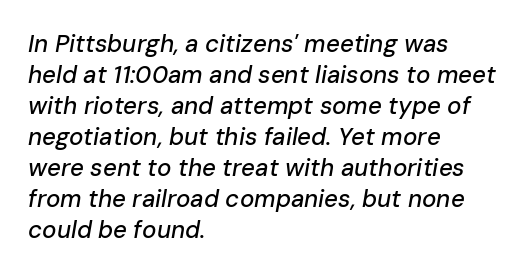
The image shows 24 px text type, italic (leaning right); set left-aligned, normal line spacing (1.29x), normal letter spacing, not underlined.
